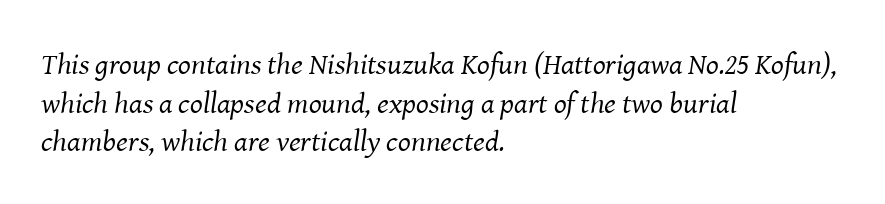
Q: Is the text bold? A: No.
Q: Is the text italic (slanted)? A: Yes, it leans right by about 8 degrees.
Q: Is the typeface a serif or a sans-serif typeface? A: Serif.
Q: Is the text underlined? A: No.
Q: How is the paragraph aligned? A: Left-aligned.
Q: Is the spacing between letters normal or unusually wide? A: Normal.
Q: Is the spacing between lines tight, normal or loose? A: Normal.
Q: Width (condensed, normal, or wide)? A: Normal.
Q: Stroke contrast? A: Medium.
Q: x-height? A: Medium.
Q: Monospaced? A: No.
